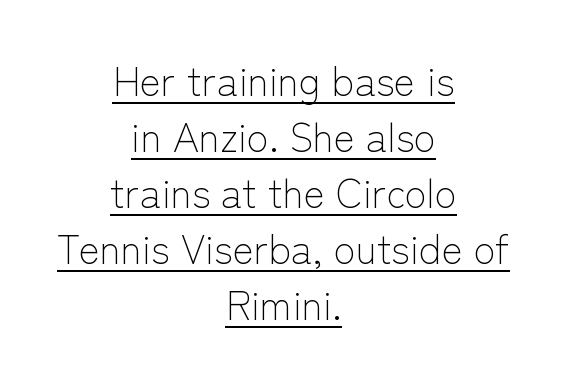
Here the designer chose a conventional face with non-uniform glyph widths. These glyphs show unthickened strokes, regular width or finer. Neither beginnings nor endings align; midpoints do. The glyphs in this specimen are sans serif.
